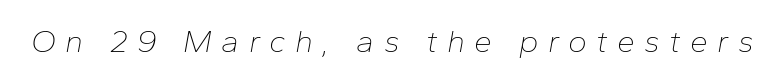
The letters are spread apart with noticeably loose tracking. The area under the type is left untouched. Does the lettering tilt? It does — this is italic. Note the varied advance widths — an 'i' is clearly narrower than an 'm'. The passage shown is not bold in any degree.
